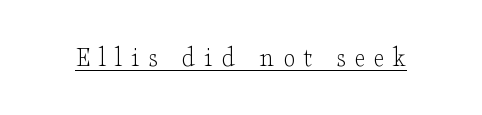
Q: Is the text bold? A: No.
Q: Is the text italic (slanted)? A: No, it is upright.
Q: Is the typeface a serif or a sans-serif typeface? A: Serif.
Q: Is the text underlined? A: Yes.
Q: Is the spacing between letters normal or unusually wide? A: Unusually wide.
Q: Width (condensed, normal, or wide)? A: Wide.
Q: Stroke contrast? A: Low.
Q: x-height? A: Small.
Q: Monospaced? A: No.
